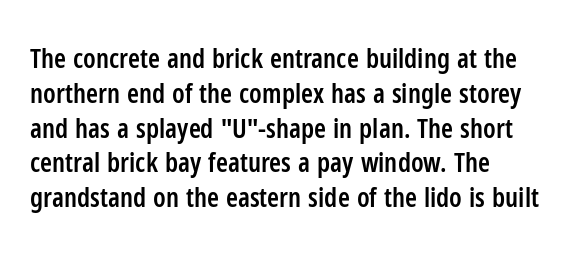
Q: Is the text bold? A: Semi-bold.
Q: Is the text italic (slanted)? A: No, it is upright.
Q: Is the text underlined? A: No.
Q: How is the paragraph aligned? A: Left-aligned.
Q: Is the spacing between letters normal or unusually wide? A: Normal.
Q: Is the spacing between lines tight, normal or loose? A: Normal.
